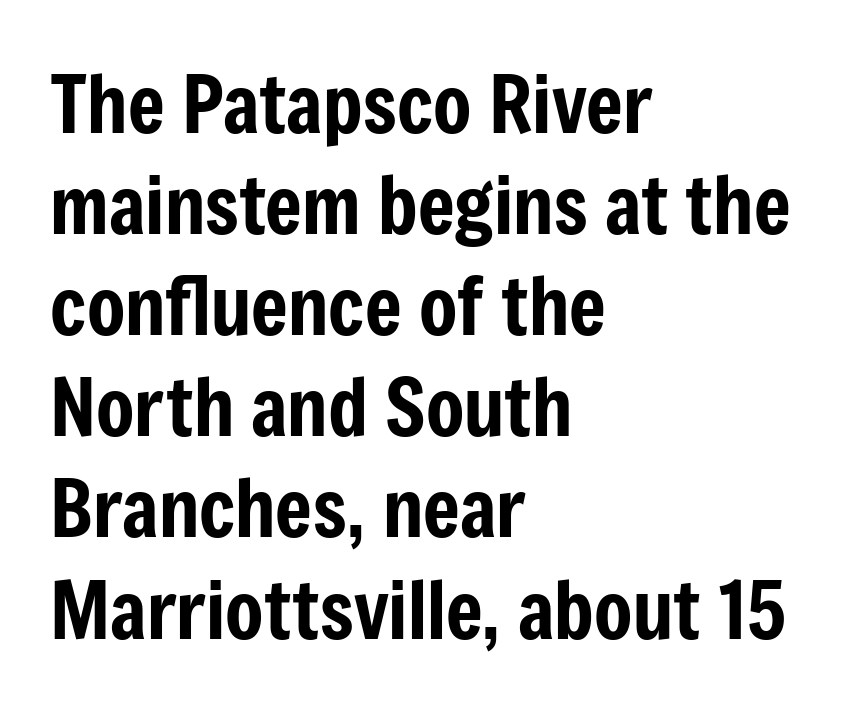
{"serif": "no", "italic": "no", "width": "condensed", "stroke_contrast": "low", "x_height": "medium", "monospaced": "no", "underline": "no", "align": "left", "line_spacing": "normal", "line_spacing_ratio": 1.28, "letter_spacing": "normal", "letter_spacing_em": 0.0, "glyph_px": 79}
